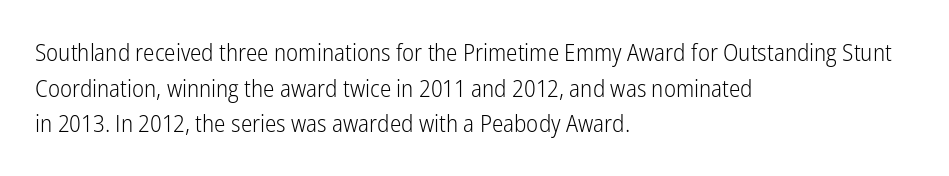
{"italic": "no", "bold": "no", "underline": "no", "align": "left", "line_spacing": "normal", "line_spacing_ratio": 1.48, "letter_spacing": "normal", "letter_spacing_em": 0.0, "glyph_px": 24}
